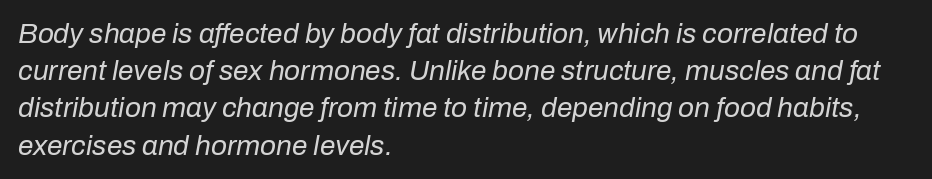
The image shows 28 px regular-weight type, italic (leaning right); set left-aligned, normal line spacing (1.33x), normal letter spacing, not underlined; low stroke contrast and a medium x-height.
